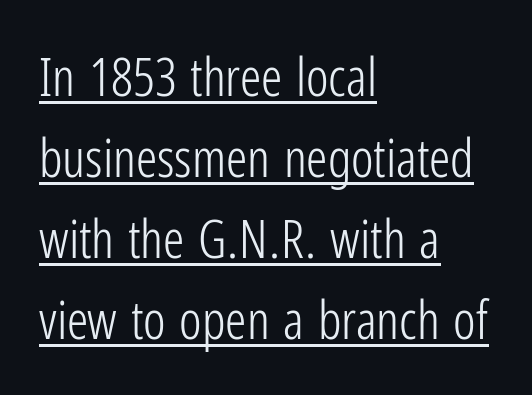
Q: Is the text bold? A: No.
Q: Is the text italic (slanted)? A: No, it is upright.
Q: Is the typeface a serif or a sans-serif typeface? A: Sans-serif.
Q: Is the text underlined? A: Yes.
Q: How is the paragraph aligned? A: Left-aligned.
Q: Is the spacing between letters normal or unusually wide? A: Normal.
Q: Is the spacing between lines tight, normal or loose? A: Normal.
Q: Width (condensed, normal, or wide)? A: Condensed.
Q: Stroke contrast? A: Low.
Q: x-height? A: Medium.
Q: Monospaced? A: No.
